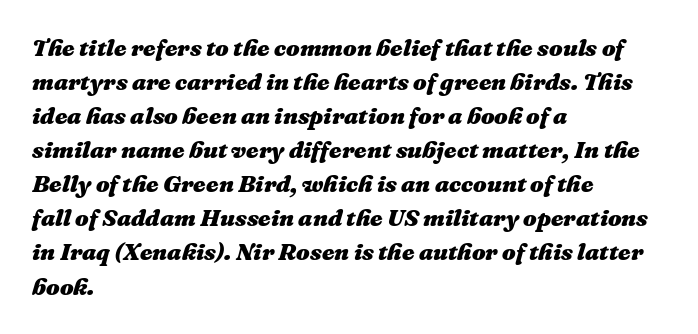
Q: Is the text bold? A: Yes.
Q: Is the text italic (slanted)? A: Yes, it leans right by about 16 degrees.
Q: Is the text underlined? A: No.
Q: How is the paragraph aligned? A: Left-aligned.
Q: Is the spacing between letters normal or unusually wide? A: Normal.
Q: Is the spacing between lines tight, normal or loose? A: Normal.
